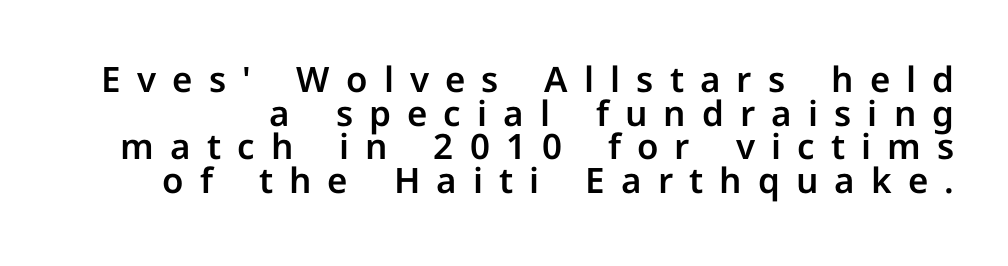
The image shows 35 px sans-serif type, upright; set tight line spacing (0.96x), unusually wide letter spacing (+0.46 em), not underlined; low stroke contrast and a medium x-height.
